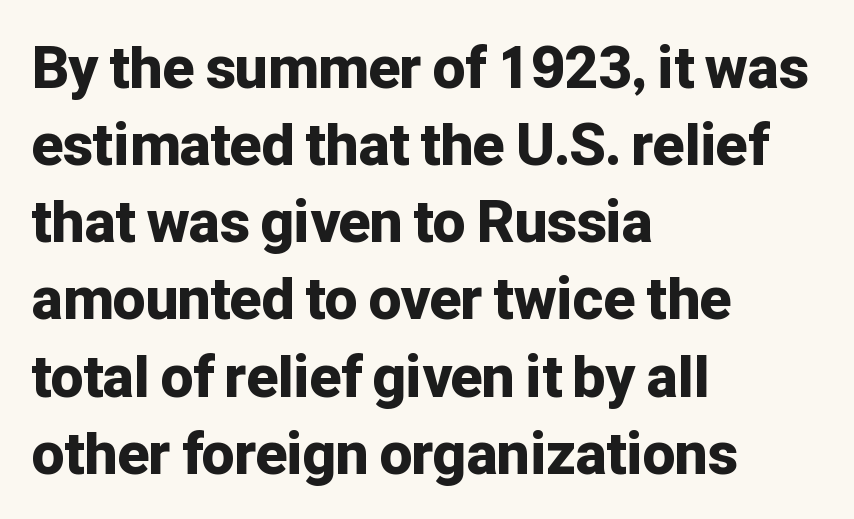
The image shows 58 px bold sans-serif type, upright; set left-aligned, normal line spacing (1.33x), normal letter spacing, not underlined; low stroke contrast and a medium x-height.
